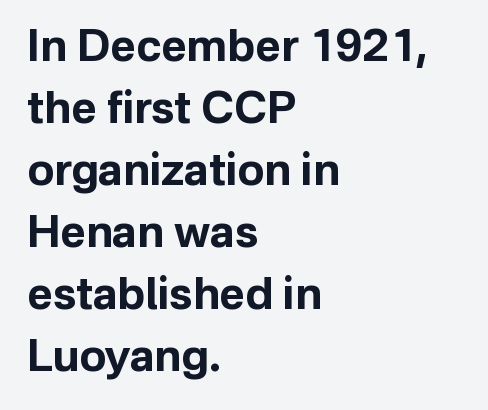
{"serif": "no", "italic": "no", "bold": "yes", "weight": "bold", "width": "normal", "stroke_contrast": "low", "x_height": "medium", "monospaced": "no", "underline": "no", "align": "left", "line_spacing": "normal", "line_spacing_ratio": 1.41, "letter_spacing": "normal", "letter_spacing_em": 0.0, "glyph_px": 44}
